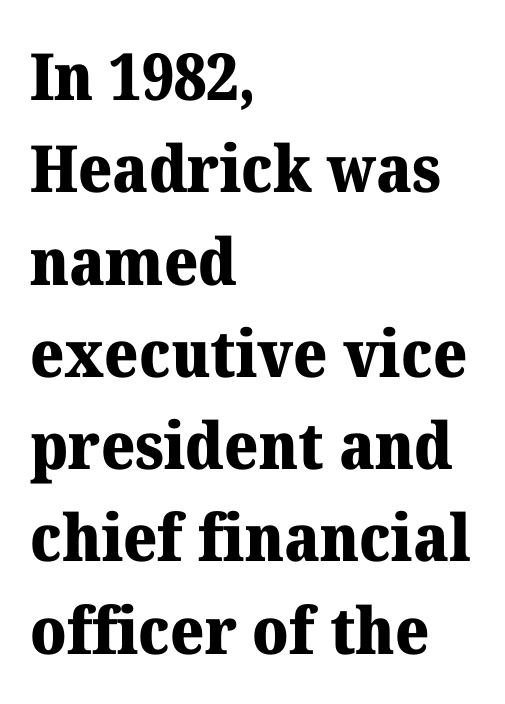
{"serif": "yes", "italic": "no", "bold": "yes", "weight": "heavy", "width": "normal", "stroke_contrast": "medium", "x_height": "medium", "monospaced": "no", "underline": "no", "align": "left", "line_spacing": "normal", "line_spacing_ratio": 1.42, "letter_spacing": "normal", "letter_spacing_em": 0.0, "glyph_px": 65}
